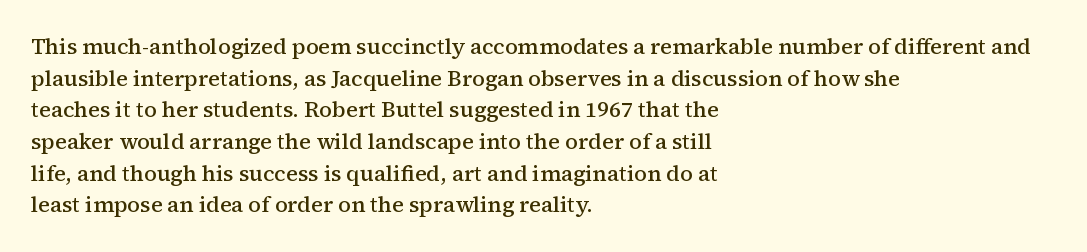
{"italic": "no", "bold": "semi", "underline": "no", "align": "left", "line_spacing": "normal", "line_spacing_ratio": 1.44, "letter_spacing": "normal", "letter_spacing_em": 0.0, "glyph_px": 22}
